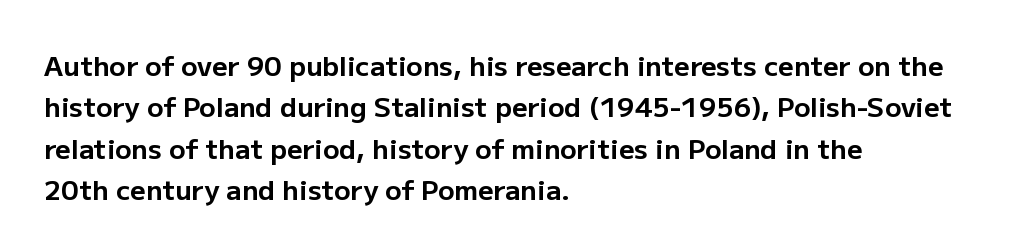
The image shows 27 px bold type, upright; set left-aligned, normal line spacing (1.53x), normal letter spacing, not underlined.
